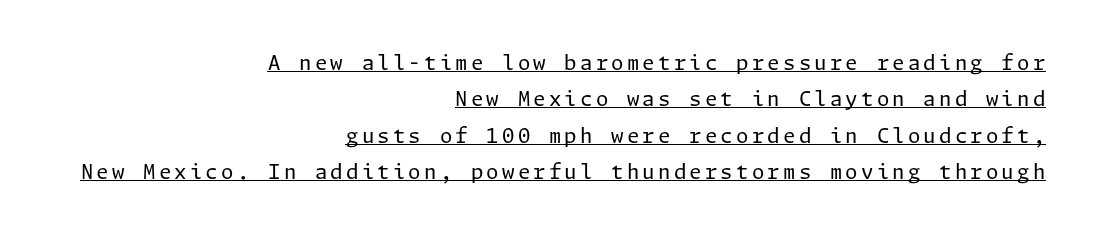
{"italic": "no", "bold": "no", "underline": "yes", "align": "right", "line_spacing_ratio": 1.82, "glyph_px": 20}
